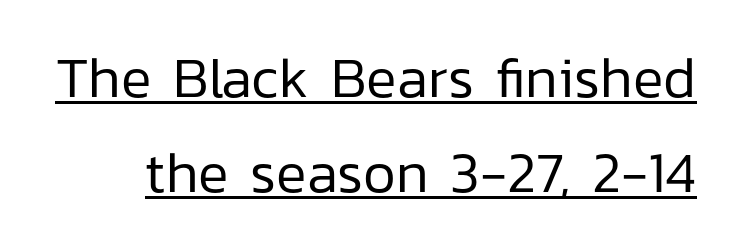
{"serif": "no", "italic": "no", "bold": "no", "weight": "regular", "width": "normal", "stroke_contrast": "low", "x_height": "medium", "monospaced": "no", "underline": "yes", "line_spacing": "normal", "line_spacing_ratio": 1.67, "letter_spacing": "normal", "letter_spacing_em": 0.0, "glyph_px": 57}
